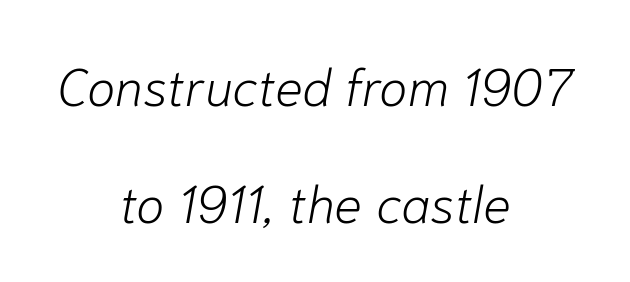
The image shows 52 px light type, italic (leaning right); set centered, loose line spacing (2.25x), normal letter spacing, not underlined; low stroke contrast and a medium x-height.
